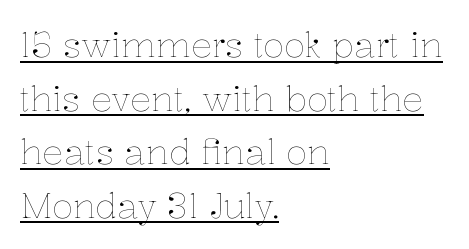
Between one letter and the next there's only the usual sliver of space. Ink coverage per letter is moderate at most. Leading: standard. Students, observe the line beneath the letters — that is underlining.
